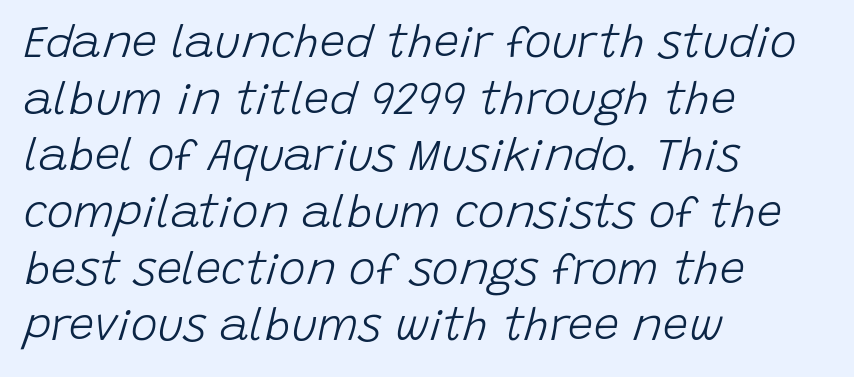
{"italic": "yes", "lean": "right", "slant_degrees": 15, "bold": "no", "weight": "light", "width": "normal", "stroke_contrast": "low", "x_height": "large", "monospaced": "no", "underline": "no", "align": "left", "line_spacing": "normal", "line_spacing_ratio": 1.26, "letter_spacing": "normal", "letter_spacing_em": 0.0, "glyph_px": 45}
